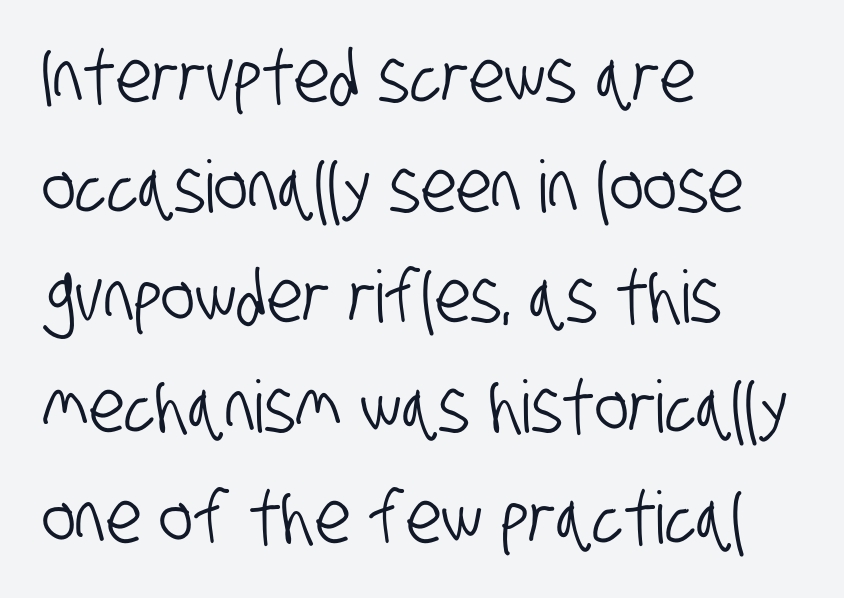
{"serif": "no", "width": "condensed", "stroke_contrast": "low", "x_height": "large", "monospaced": "no", "underline": "no", "align": "left", "line_spacing": "normal", "line_spacing_ratio": 1.53, "letter_spacing": "normal", "letter_spacing_em": 0.0, "glyph_px": 72}
